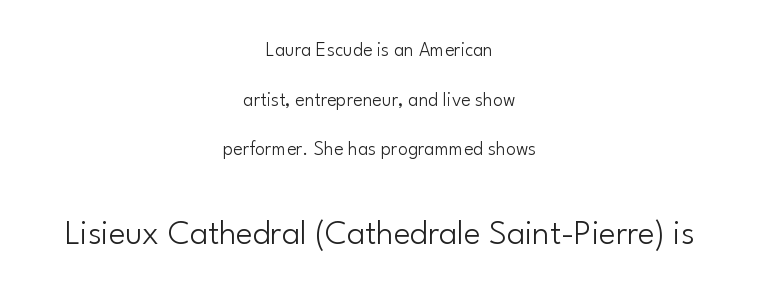
The rendering keeps characters at their native spacing. The passage shown is typed in a proportional face where columns would drift. Weight: in the light-to-regular range. Caption: upper text group reduced, lower text group enlarged. The font's upright variant was chosen for this text. Letterform terminals end flat and unadorned throughout the passage.
